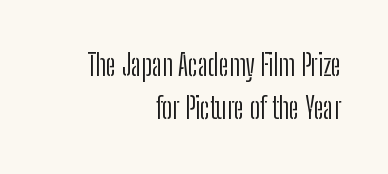
Q: Is the text bold? A: No.
Q: Is the text italic (slanted)? A: No, it is upright.
Q: Is the typeface a serif or a sans-serif typeface? A: Sans-serif.
Q: Is the text underlined? A: No.
Q: How is the paragraph aligned? A: Right-aligned.
Q: Is the spacing between letters normal or unusually wide? A: Normal.
Q: Is the spacing between lines tight, normal or loose? A: Normal.
Q: Width (condensed, normal, or wide)? A: Condensed.
Q: Stroke contrast? A: Low.
Q: x-height? A: Medium.
Q: Monospaced? A: No.
